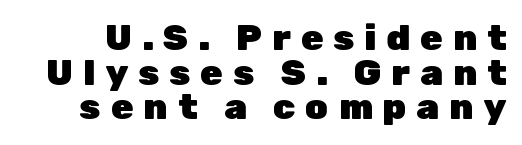
Q: Is the text bold? A: Yes.
Q: Is the text italic (slanted)? A: No, it is upright.
Q: Is the typeface a serif or a sans-serif typeface? A: Sans-serif.
Q: Is the text underlined? A: No.
Q: Is the spacing between letters normal or unusually wide? A: Unusually wide.
Q: Is the spacing between lines tight, normal or loose? A: Tight.
Q: Width (condensed, normal, or wide)? A: Normal.
Q: Stroke contrast? A: Low.
Q: x-height? A: Medium.
Q: Monospaced? A: No.
